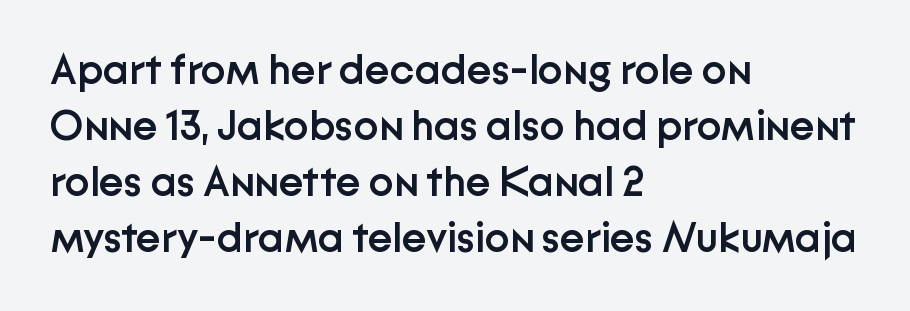
Q: Is the text bold? A: Semi-bold.
Q: Is the text italic (slanted)? A: No, it is upright.
Q: Is the typeface a serif or a sans-serif typeface? A: Sans-serif.
Q: Is the text underlined? A: No.
Q: How is the paragraph aligned? A: Left-aligned.
Q: Is the spacing between letters normal or unusually wide? A: Normal.
Q: Is the spacing between lines tight, normal or loose? A: Normal.
Q: Width (condensed, normal, or wide)? A: Normal.
Q: Stroke contrast? A: Low.
Q: x-height? A: Medium.
Q: Monospaced? A: No.
